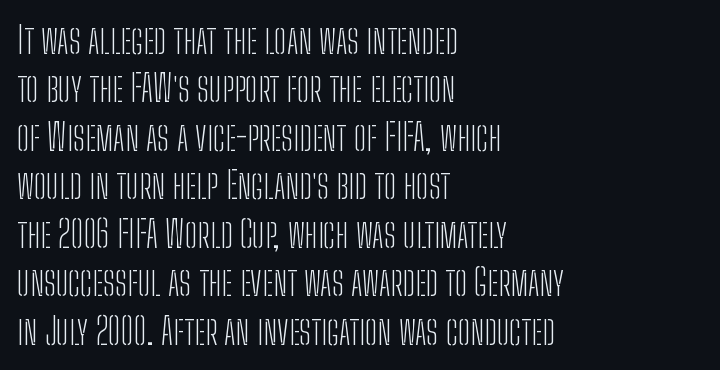
{"serif": "no", "italic": "no", "bold": "no", "weight": "light", "width": "condensed", "stroke_contrast": "low", "x_height": "medium", "monospaced": "no", "underline": "no", "align": "left", "line_spacing": "normal", "line_spacing_ratio": 1.31, "letter_spacing": "normal", "letter_spacing_em": 0.0, "glyph_px": 37}
